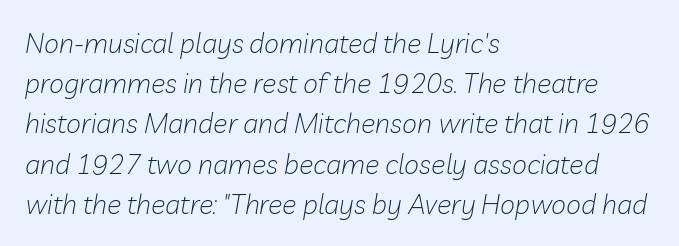
Q: Is the text bold? A: No.
Q: Is the text italic (slanted)? A: Yes, it leans right by about 10 degrees.
Q: Is the text underlined? A: No.
Q: How is the paragraph aligned? A: Left-aligned.
Q: Is the spacing between letters normal or unusually wide? A: Normal.
Q: Is the spacing between lines tight, normal or loose? A: Normal.
